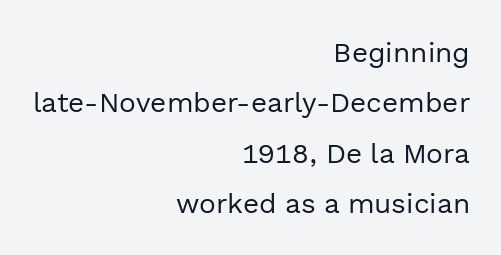
The zone under the glyphs is completely vacant. Does the type have serifs? No, each stem ends abruptly. Summary of weight: not heavy and not bold. Tracking value appears to be zero — textbook default spacing. These lines are set flush right with a ragged left edge. A typesetter would call this proportional, since set widths differ per character.
